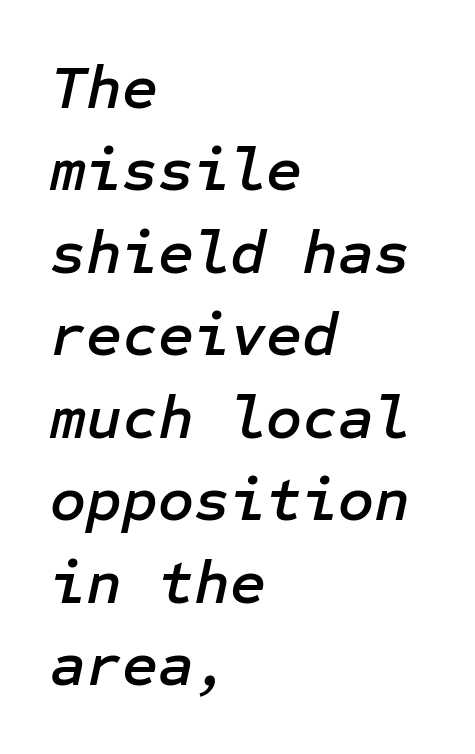
Casual observation: everything's shoved over to the left. The foot of each line stays bare and open. Nobody touched the tracking dial on this one. Observe the lean: these are italic letterforms. Regular leading.
